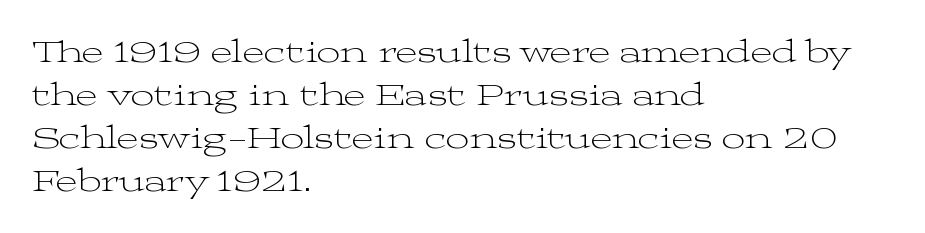
The zone under the glyphs is completely vacant. Nobody touched the tracking dial on this one. The rendering anchors every line to the left-hand side. Is the stroke heavy? The answer is a plain regular-or-lighter. The type sits square on the baseline with zero lean.
